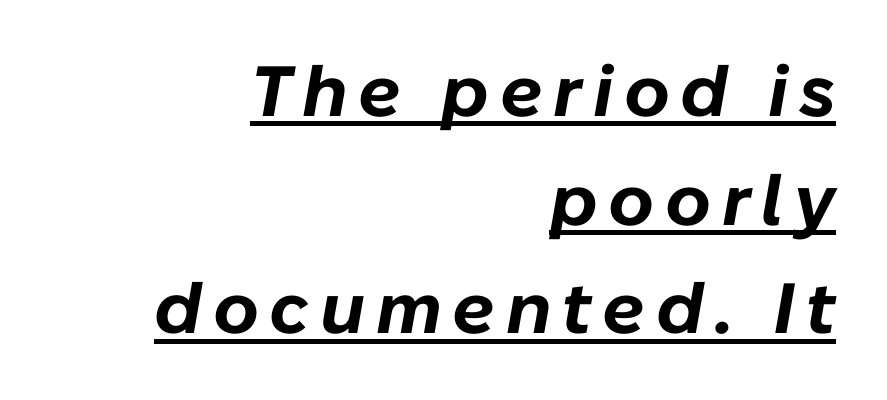
The image shows 71 px bold type, italic (leaning right); set right-aligned, normal line spacing (1.53x), underlined; low stroke contrast and a medium x-height.
